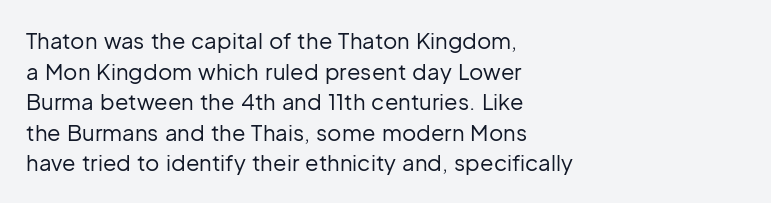
The image shows 22 px text type, upright; set left-aligned, normal line spacing (1.39x), normal letter spacing, not underlined.
